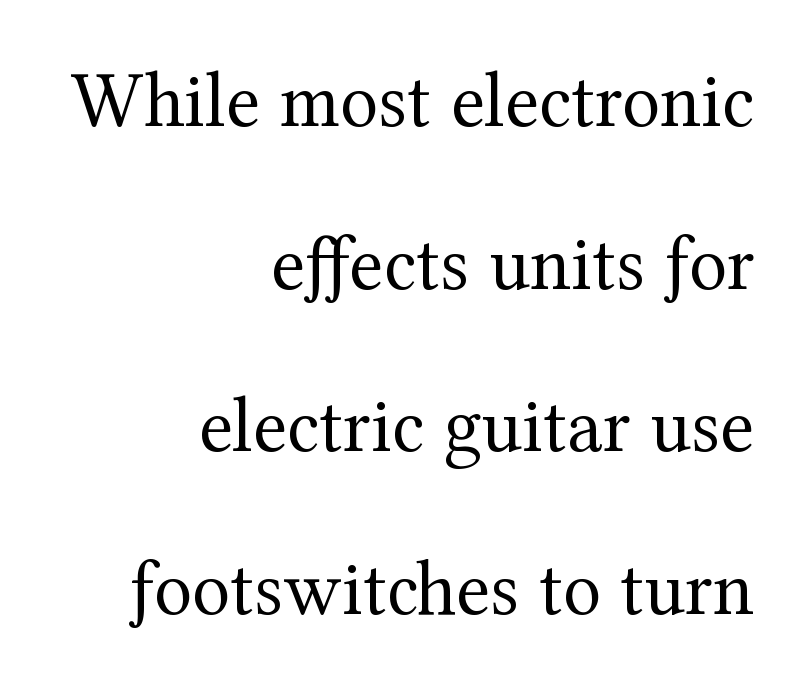
Q: Is the text bold? A: No.
Q: Is the text italic (slanted)? A: No, it is upright.
Q: Is the typeface a serif or a sans-serif typeface? A: Serif.
Q: Is the text underlined? A: No.
Q: How is the paragraph aligned? A: Right-aligned.
Q: Is the spacing between letters normal or unusually wide? A: Normal.
Q: Is the spacing between lines tight, normal or loose? A: Loose.
Q: Width (condensed, normal, or wide)? A: Normal.
Q: Stroke contrast? A: Medium.
Q: x-height? A: Medium.
Q: Monospaced? A: No.
